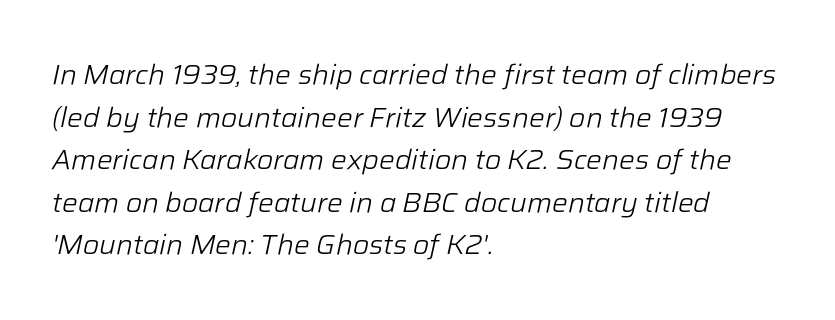
The image shows 28 px light type, italic (leaning right); set left-aligned, normal line spacing (1.52x), normal letter spacing, not underlined; low stroke contrast and a medium x-height.
